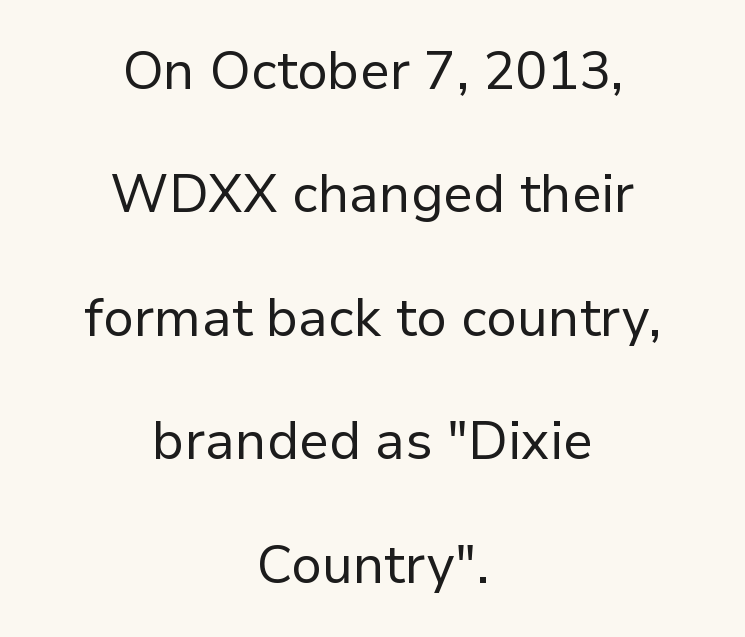
{"serif": "no", "italic": "no", "bold": "no", "weight": "regular", "width": "normal", "stroke_contrast": "low", "x_height": "medium", "monospaced": "no", "underline": "no", "align": "center", "line_spacing": "loose", "line_spacing_ratio": 2.33, "letter_spacing": "normal", "letter_spacing_em": 0.0, "glyph_px": 53}
